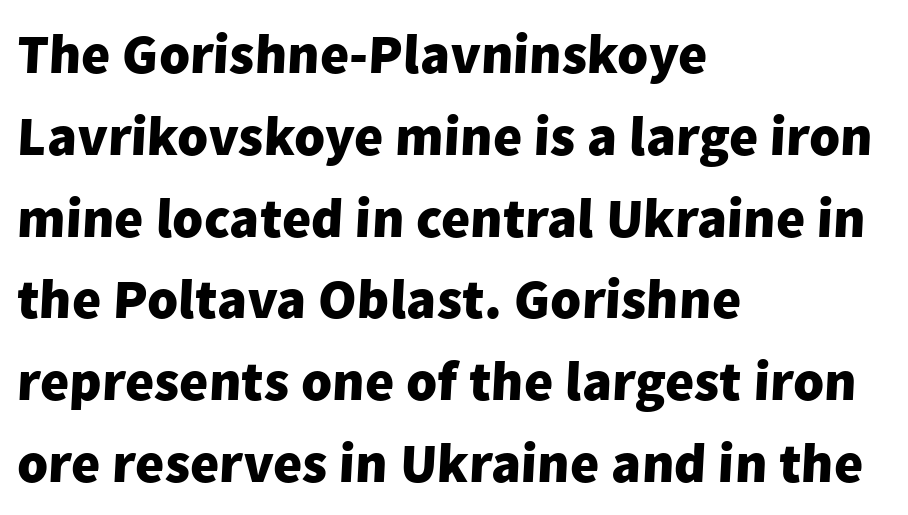
The image shows 56 px heavy sans-serif type; set left-aligned, normal line spacing (1.46x), normal letter spacing, not underlined; low stroke contrast and a medium x-height.
